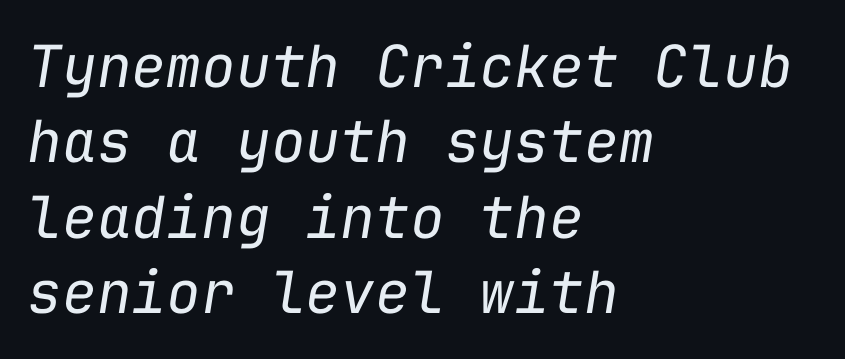
{"italic": "yes", "lean": "right", "slant_degrees": 9, "bold": "no", "weight": "regular", "width": "normal", "stroke_contrast": "low", "x_height": "medium", "monospaced": "yes", "underline": "no", "align": "left", "line_spacing": "normal", "line_spacing_ratio": 1.3, "letter_spacing": "normal", "letter_spacing_em": 0.0, "glyph_px": 58}
